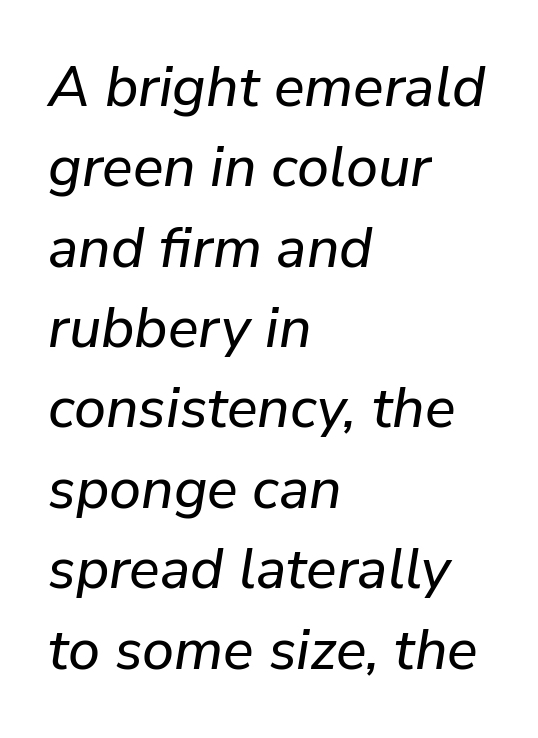
{"italic": "yes", "lean": "right", "slant_degrees": 9, "width": "normal", "stroke_contrast": "low", "x_height": "medium", "monospaced": "no", "underline": "no", "align": "left", "line_spacing": "normal", "line_spacing_ratio": 1.41, "letter_spacing": "normal", "letter_spacing_em": 0.0, "glyph_px": 57}
